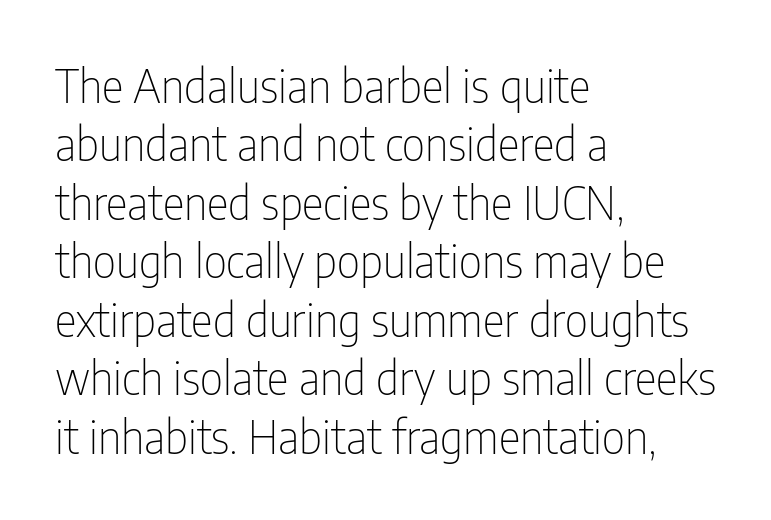
The face used here is proportionally spaced, like ordinary book or web type. Weight: in the light-to-regular range. Underlining? Definitely not there. Italic: no, the glyphs are upright roman. Look at the bottom of the vertical strokes: they stop flat, with no serifs. Typeset ragged right — the left edge is the straight one.
